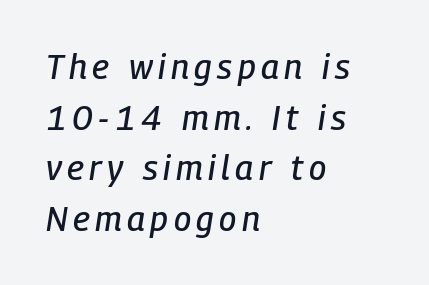
{"italic": "yes", "lean": "right", "slant_degrees": 9, "width": "condensed", "stroke_contrast": "low", "x_height": "medium", "monospaced": "no", "underline": "no", "align": "left", "line_spacing": "normal", "line_spacing_ratio": 1.49, "glyph_px": 34}
